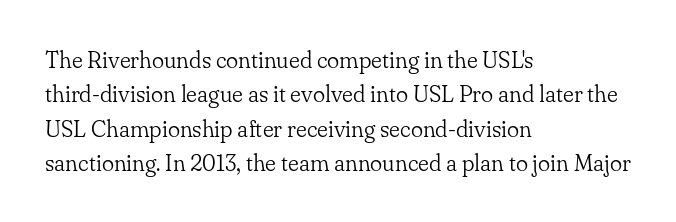
The vertical gap from one line to the next is medium. These lines were composed using upright roman letters. Horizontal alignment here is leftward, the default for most running prose. The gaps between neighbouring characters are ordinary and unremarkable. Weight: regular or lighter.
